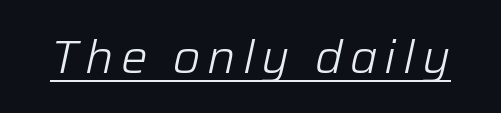
{"italic": "yes", "lean": "right", "slant_degrees": 12, "bold": "no", "weight": "light", "width": "normal", "stroke_contrast": "low", "x_height": "medium", "monospaced": "no", "underline": "yes", "glyph_px": 47}
